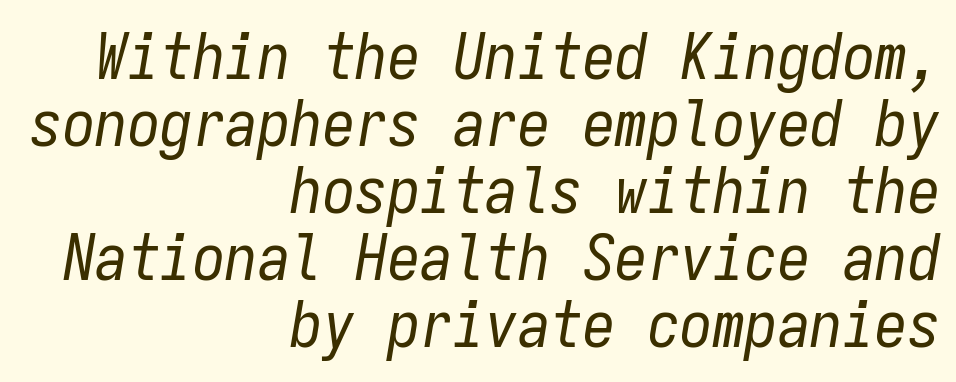
Every character sits at an angle, as italics do. Caption: standard tracking, unaltered. Underlining? Definitely not there. The leading is snug, giving the passage a crowded texture. The face used here is monospaced, like something from a code editor.
